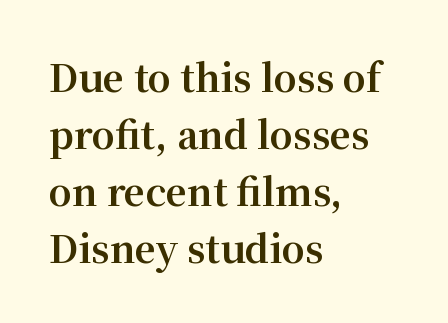
A classic flush-left, rag-right setting is used for this passage. Plain, unruled lines of type. Normally led — the rows are evenly, conventionally spaced. You'd pick this weight for a headline — it's a proper bold. Posture: upright roman. Honestly, the letter spacing is just normal — you wouldn't notice it.
